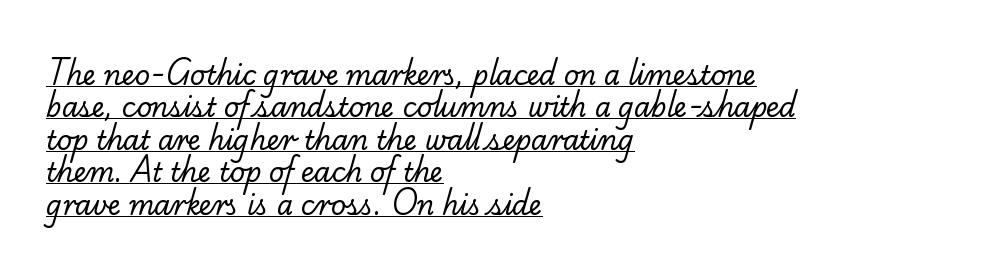
{"bold": "no", "underline": "yes", "align": "left", "line_spacing": "normal", "line_spacing_ratio": 1.25, "letter_spacing": "normal", "letter_spacing_em": 0.0, "glyph_px": 26}
